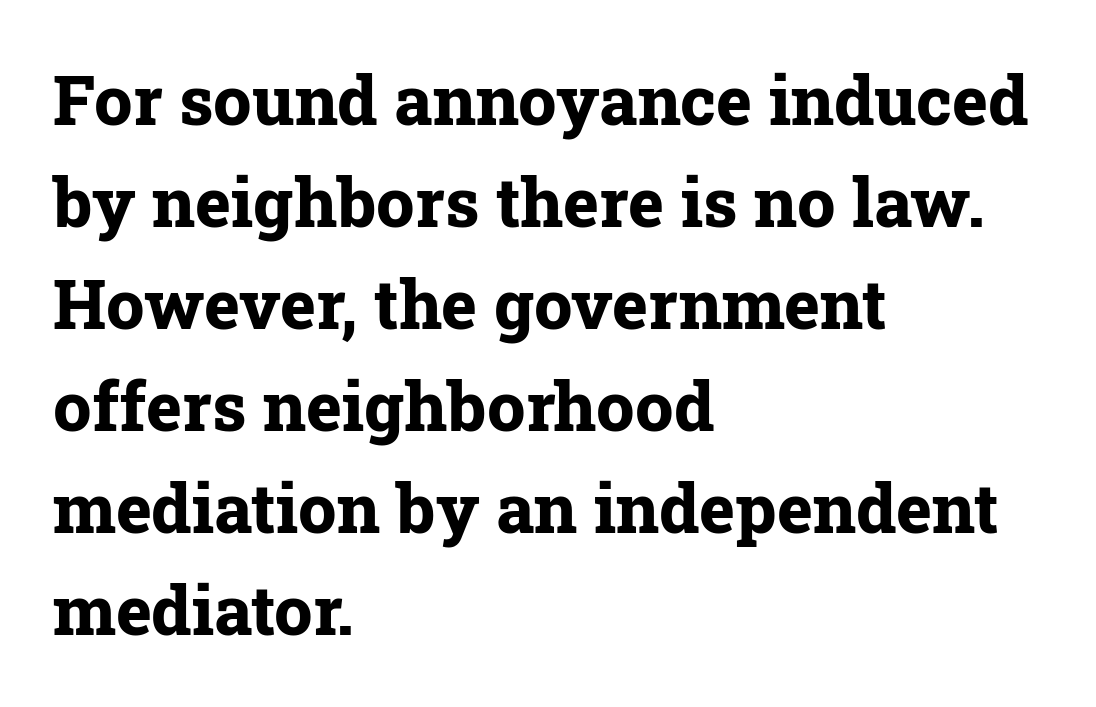
The image shows 68 px bold serif type, upright; set left-aligned, normal line spacing (1.5x), normal letter spacing, not underlined; low stroke contrast and a medium x-height.
